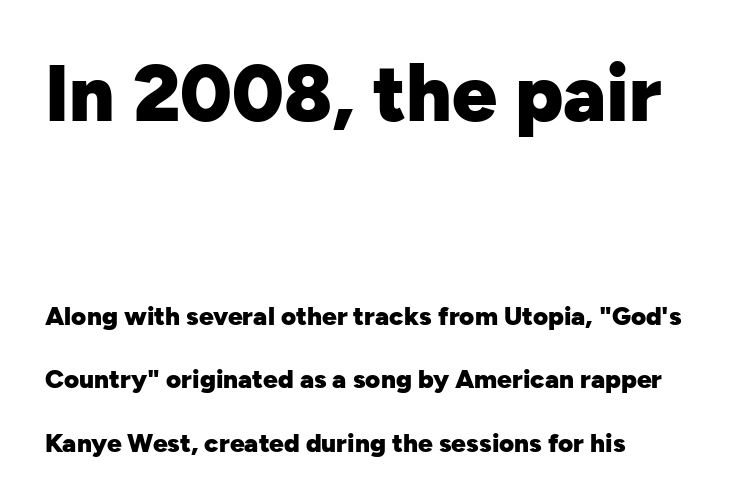
The image shows 79 px heavy sans-serif type, upright; set left-aligned, loose line spacing (2.43x), normal letter spacing, not underlined; the first (top) block is 3.04x larger; low stroke contrast and a medium x-height.
